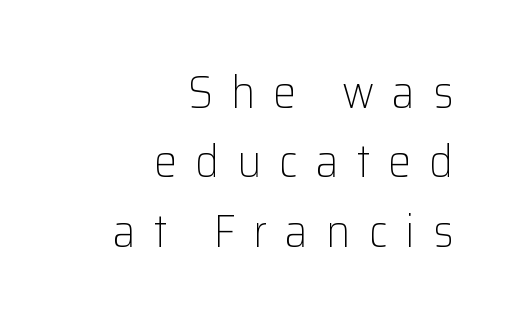
The face used here is a sans, in the tradition of grotesques and geometrics. Ordinary non-slanted type is in use. Proportional: the letters do not fall into vertical columns. Short note: letters widely spaced. This sample keeps an unexceptional amount of space between lines. Heaviness? Minimal to ordinary, like unemphasized prose.
